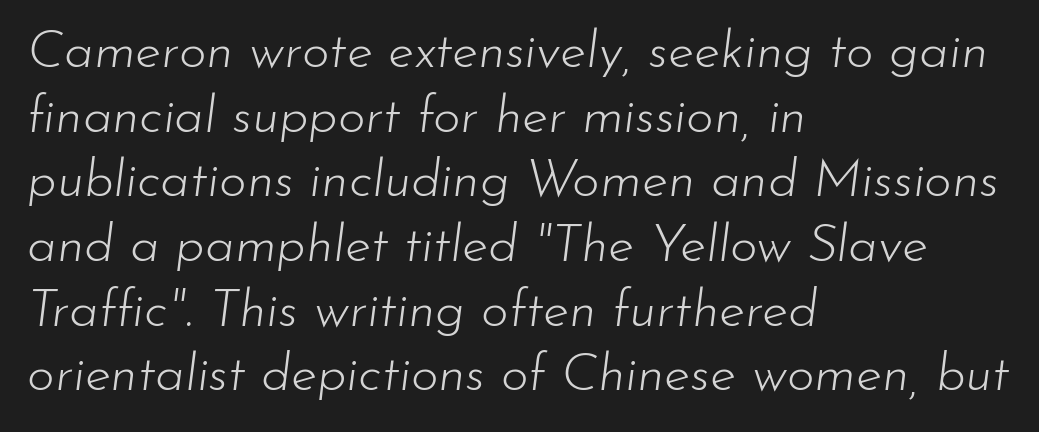
Q: Is the text bold? A: No.
Q: Is the text italic (slanted)? A: Yes, it leans right by about 7 degrees.
Q: Is the text underlined? A: No.
Q: How is the paragraph aligned? A: Left-aligned.
Q: Is the spacing between letters normal or unusually wide? A: Normal.
Q: Width (condensed, normal, or wide)? A: Normal.
Q: Stroke contrast? A: Low.
Q: x-height? A: Small.
Q: Monospaced? A: No.
